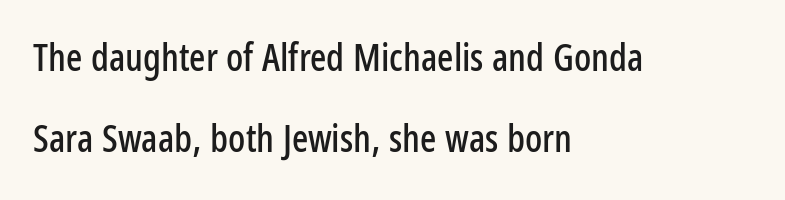
Whoever set this chose breathing room over compactness in the vertical rhythm. Looks like regular typesetting: each glyph gets only the width it needs. Does the copy run flush right? No — it runs flush left. There is no visible air inserted between adjacent glyphs. Are there feet on the stems? There aren't — it's a sans. This is the regular roman posture of the typeface.
